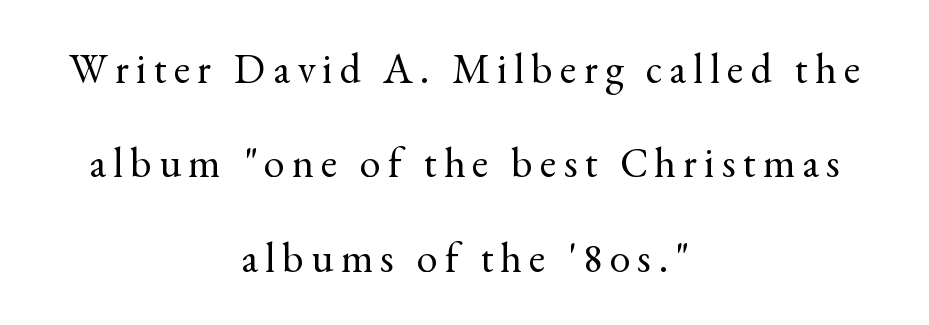
The image shows 42 px regular-weight serif type, upright; set centered, loose line spacing (2.25x), not underlined; a small x-height.
